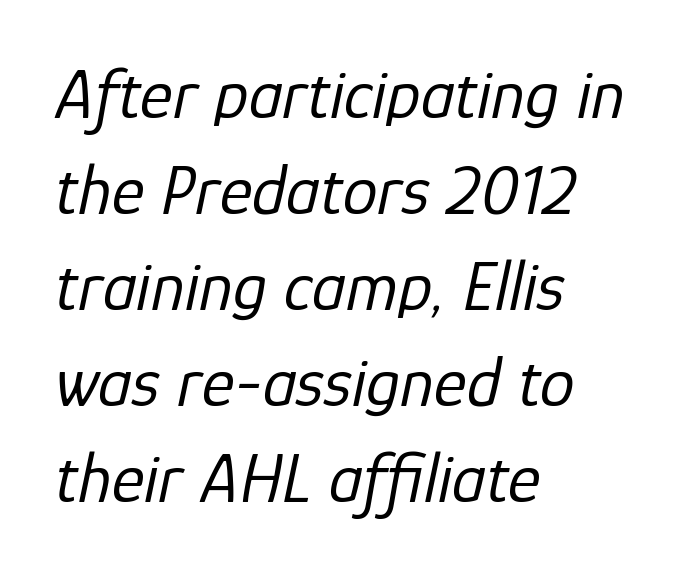
Q: Is the text bold? A: No.
Q: Is the text italic (slanted)? A: Yes, it leans right by about 12 degrees.
Q: Is the text underlined? A: No.
Q: How is the paragraph aligned? A: Left-aligned.
Q: Is the spacing between letters normal or unusually wide? A: Normal.
Q: Is the spacing between lines tight, normal or loose? A: Normal.
Q: Width (condensed, normal, or wide)? A: Normal.
Q: Stroke contrast? A: Low.
Q: x-height? A: Medium.
Q: Monospaced? A: No.
